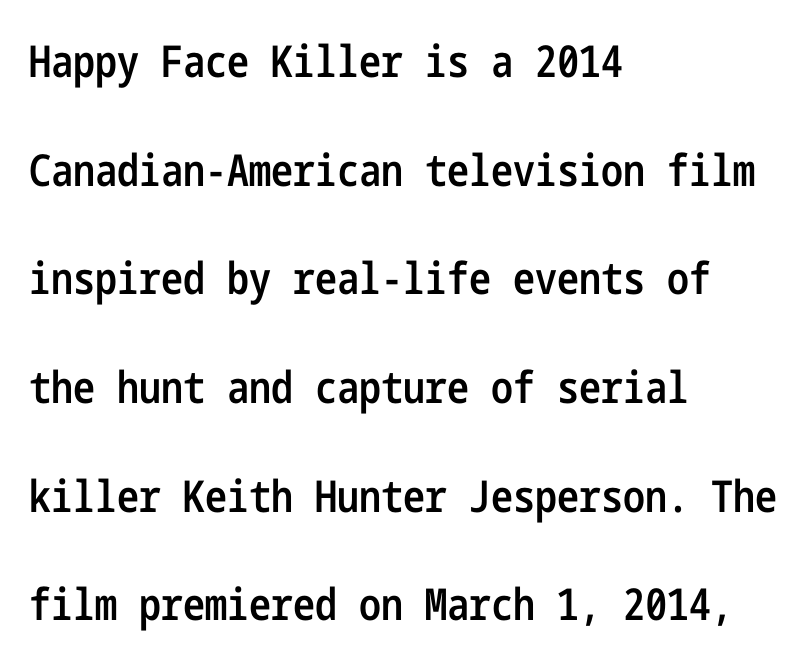
Q: Is the text bold? A: Semi-bold.
Q: Is the text italic (slanted)? A: No, it is upright.
Q: Is the typeface a serif or a sans-serif typeface? A: Sans-serif.
Q: Is the text underlined? A: No.
Q: How is the paragraph aligned? A: Left-aligned.
Q: Is the spacing between letters normal or unusually wide? A: Normal.
Q: Is the spacing between lines tight, normal or loose? A: Loose.
Q: Width (condensed, normal, or wide)? A: Condensed.
Q: Stroke contrast? A: Low.
Q: x-height? A: Medium.
